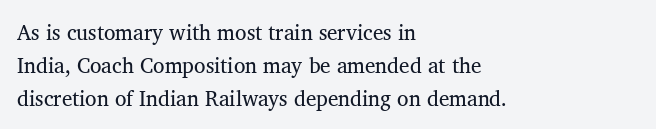
{"italic": "no", "bold": "no", "underline": "no", "align": "left", "line_spacing": "normal", "line_spacing_ratio": 1.57, "letter_spacing": "normal", "letter_spacing_em": 0.0, "glyph_px": 21}
